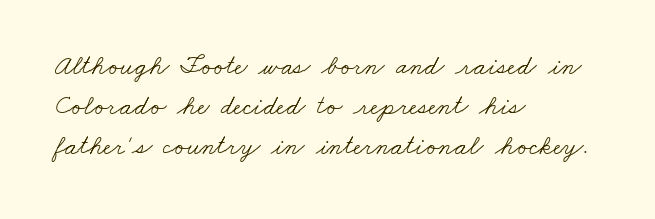
The vertical gap from one line to the next is medium. This rendering leaves character spacing at its baseline value. Just letters on the line, the space beneath them empty. Reading down the block, your eye returns to a fixed left position each line. Is this a heavy cut? Hardly; it is regular or lighter.
